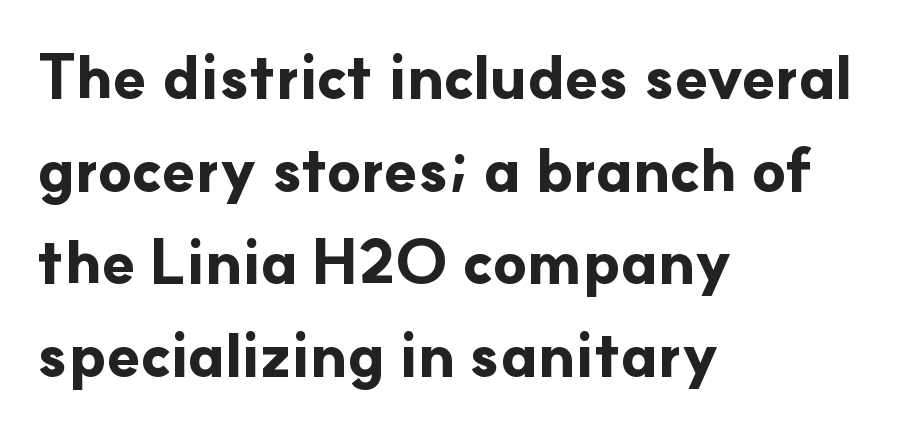
The image shows 61 px bold sans-serif type, upright; set left-aligned, normal line spacing (1.52x), normal letter spacing, not underlined; low stroke contrast and a small x-height.
